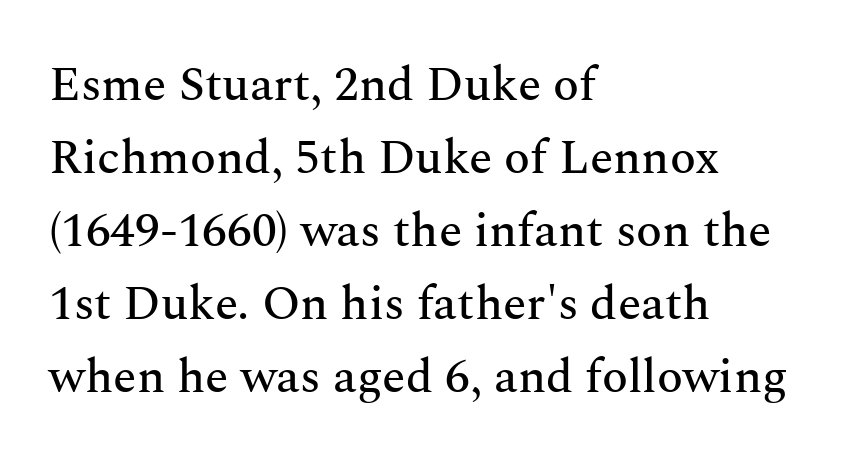
Q: Is the text italic (slanted)? A: No, it is upright.
Q: Is the typeface a serif or a sans-serif typeface? A: Serif.
Q: Is the text underlined? A: No.
Q: How is the paragraph aligned? A: Left-aligned.
Q: Is the spacing between letters normal or unusually wide? A: Normal.
Q: Is the spacing between lines tight, normal or loose? A: Normal.
Q: Width (condensed, normal, or wide)? A: Normal.
Q: Stroke contrast? A: Medium.
Q: x-height? A: Medium.
Q: Monospaced? A: No.
